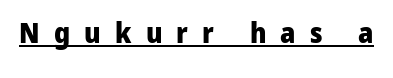
{"serif": "no", "italic": "no", "bold": "yes", "weight": "heavy", "width": "normal", "stroke_contrast": "low", "x_height": "medium", "monospaced": "no", "underline": "yes", "letter_spacing": "wide", "letter_spacing_em": 0.49, "glyph_px": 29}
